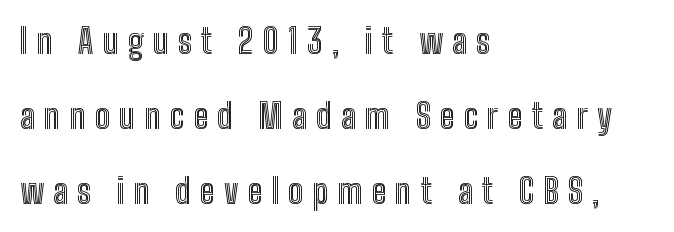
{"italic": "no", "width": "condensed", "x_height": "medium", "monospaced": "no", "underline": "no", "align": "left", "line_spacing": "loose", "line_spacing_ratio": 2.2, "letter_spacing": "wide", "letter_spacing_em": 0.27, "glyph_px": 34}
